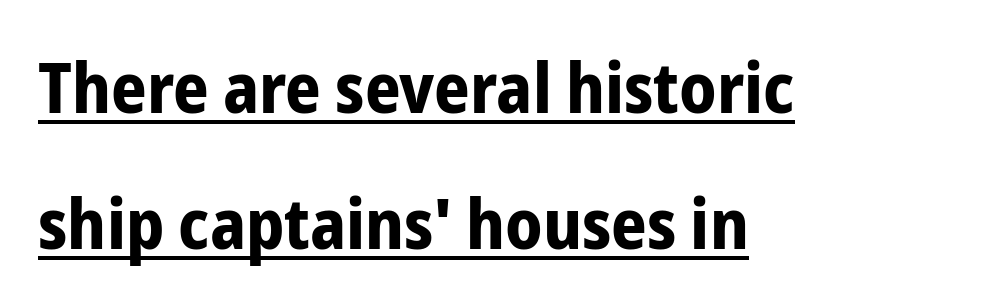
{"serif": "no", "italic": "no", "bold": "yes", "weight": "bold", "width": "condensed", "stroke_contrast": "low", "x_height": "medium", "monospaced": "no", "underline": "yes", "align": "left", "line_spacing": "loose", "line_spacing_ratio": 1.94, "letter_spacing": "normal", "letter_spacing_em": 0.0, "glyph_px": 70}
